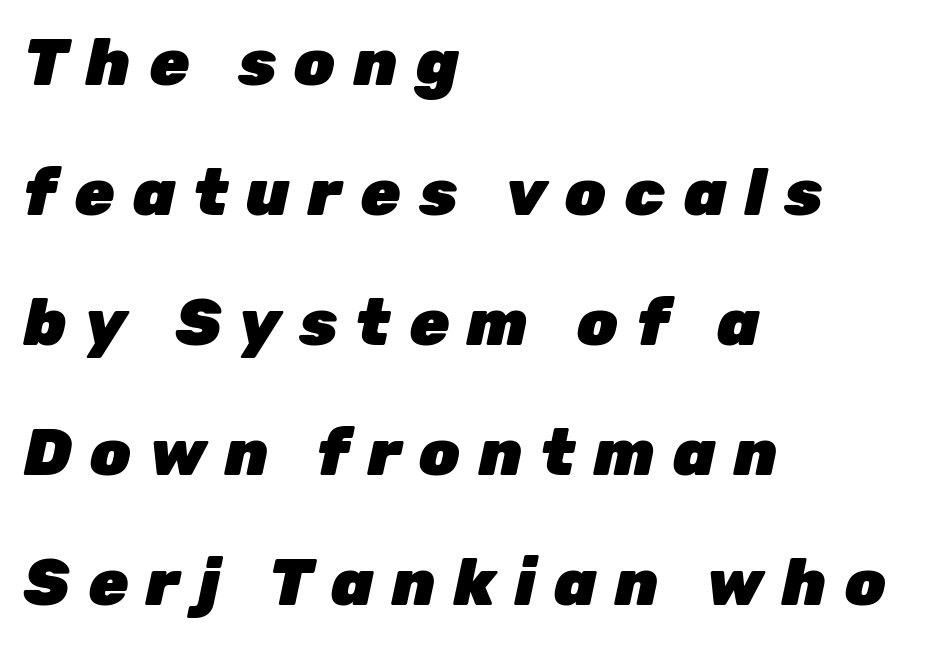
{"italic": "yes", "lean": "right", "slant_degrees": 12, "bold": "yes", "weight": "heavy", "width": "normal", "stroke_contrast": "low", "x_height": "medium", "monospaced": "no", "underline": "no", "align": "left", "line_spacing": "loose", "line_spacing_ratio": 2.0, "letter_spacing": "wide", "letter_spacing_em": 0.28, "glyph_px": 65}
